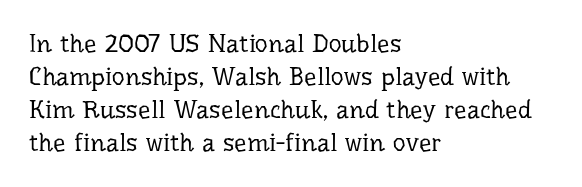
{"italic": "no", "bold": "no", "underline": "no", "align": "left", "line_spacing": "normal", "line_spacing_ratio": 1.32, "letter_spacing": "normal", "letter_spacing_em": 0.0, "glyph_px": 25}
